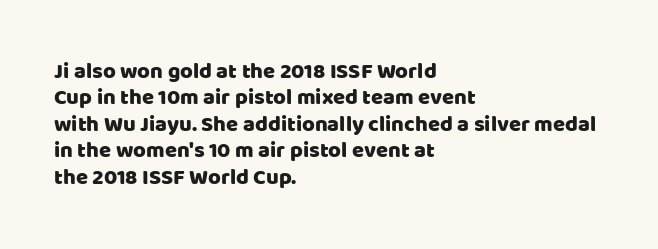
{"italic": "no", "underline": "no", "align": "left", "line_spacing_ratio": 1.2, "letter_spacing": "normal", "letter_spacing_em": 0.0, "glyph_px": 22}
